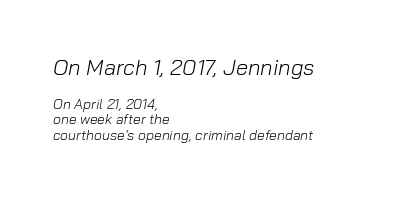
The rendering shrinks the type as you move from the upper chunk to the lower. Stems here are at most as thick as an everyday book face. Notice how the stems are inclined rather than vertical — that's the hallmark of italics. The setting favours the left margin, as ordinary paragraphs usually do. The words here are not underlined. A typesetter would call this leading minimal, almost set solid.
